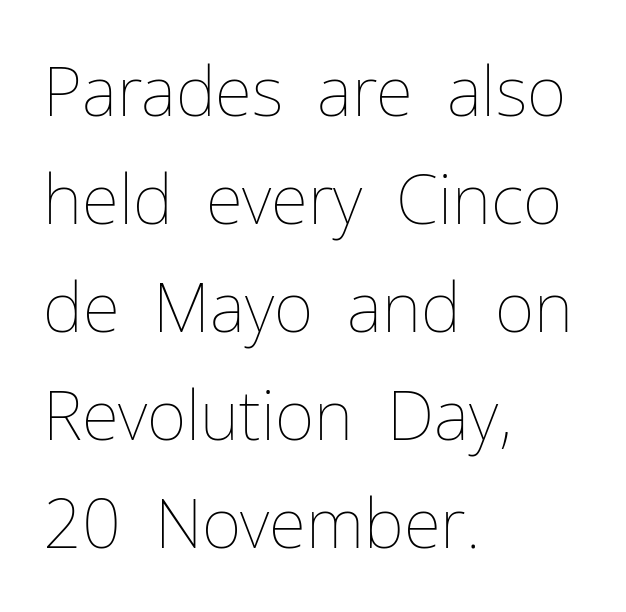
The image shows 68 px thin type, upright; set left-aligned, normal line spacing (1.59x), normal letter spacing, not underlined; low stroke contrast and a medium x-height.
